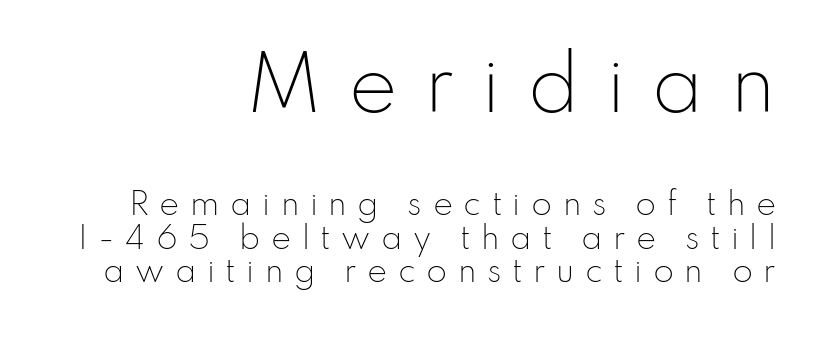
{"serif": "no", "italic": "no", "bold": "no", "weight": "light", "width": "normal", "stroke_contrast": "low", "x_height": "small", "monospaced": "no", "underline": "no", "align": "right", "line_spacing": "tight", "line_spacing_ratio": 1.11, "letter_spacing": "wide", "letter_spacing_em": 0.35, "larger_block": "first", "size_ratio": 2.47, "glyph_px": 74}
